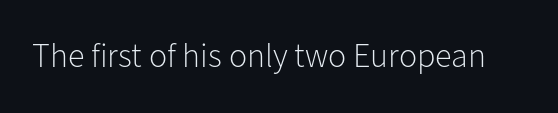
{"serif": "no", "italic": "no", "bold": "no", "weight": "light", "width": "normal", "stroke_contrast": "low", "x_height": "medium", "monospaced": "no", "underline": "no", "letter_spacing": "normal", "letter_spacing_em": 0.0, "glyph_px": 34}
